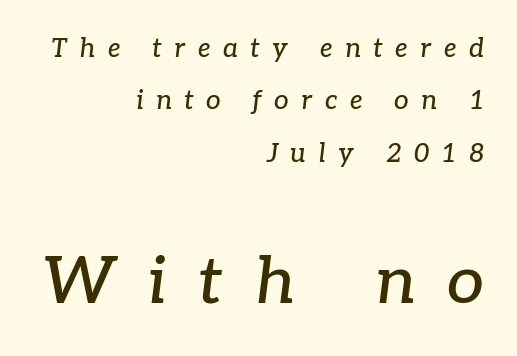
The passage shown is not underscored anywhere. Someone cranked the tracking dial way up on this one. This sample has the flowing, uneven cadence of proportional lettering. Honestly, the rows look like they've been pulled way apart. Between these two stacked blocks, the lower one wins on size.
